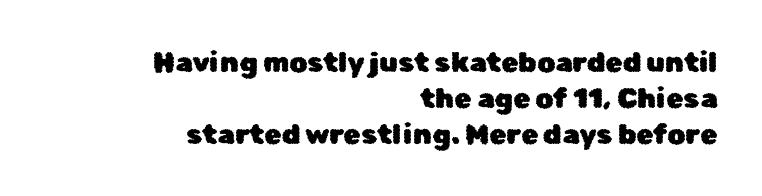
Q: Is the text italic (slanted)? A: No, it is upright.
Q: Is the typeface a serif or a sans-serif typeface? A: Sans-serif.
Q: Is the text underlined? A: No.
Q: How is the paragraph aligned? A: Right-aligned.
Q: Is the spacing between letters normal or unusually wide? A: Normal.
Q: Is the spacing between lines tight, normal or loose? A: Normal.
Q: Width (condensed, normal, or wide)? A: Normal.
Q: Stroke contrast? A: Low.
Q: x-height? A: Medium.
Q: Monospaced? A: No.
